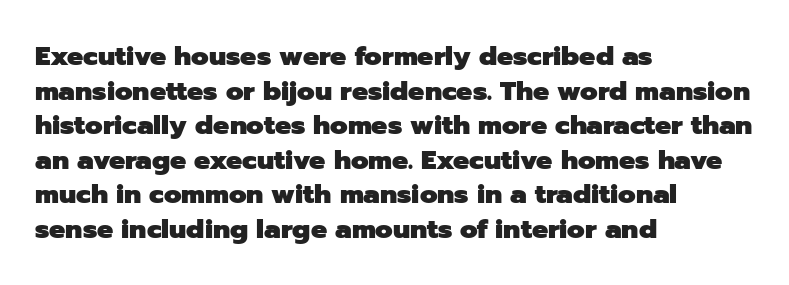
{"italic": "no", "bold": "yes", "underline": "no", "align": "left", "line_spacing": "normal", "line_spacing_ratio": 1.28, "letter_spacing": "normal", "letter_spacing_em": 0.0, "glyph_px": 27}
